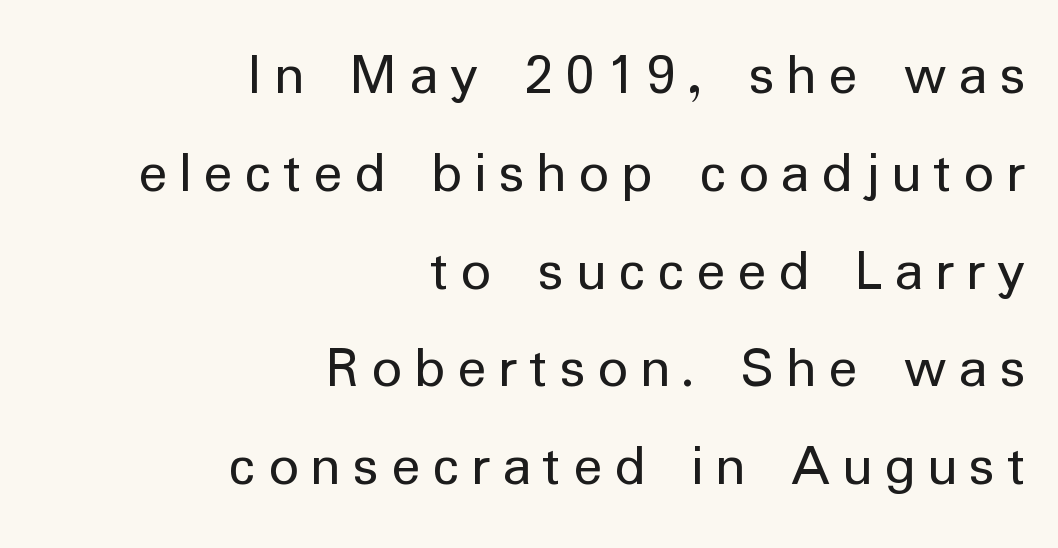
The image shows 60 px regular-weight sans-serif type, upright; set right-aligned, normal line spacing (1.63x), unusually wide letter spacing (+0.2 em), not underlined; low stroke contrast and a medium x-height.
